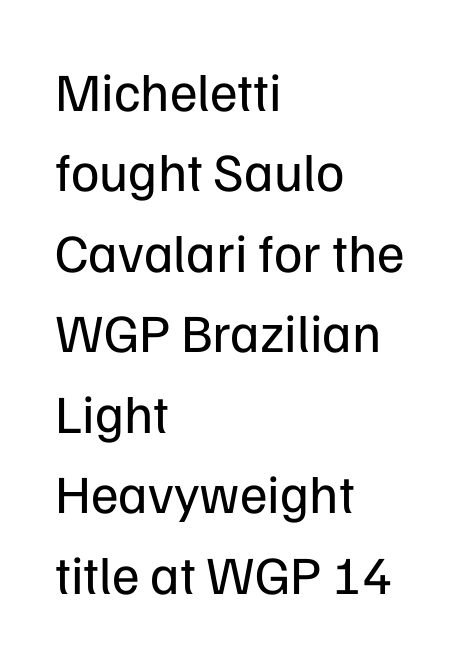
Q: Is the text bold? A: No.
Q: Is the text italic (slanted)? A: No, it is upright.
Q: Is the typeface a serif or a sans-serif typeface? A: Sans-serif.
Q: Is the text underlined? A: No.
Q: How is the paragraph aligned? A: Left-aligned.
Q: Is the spacing between letters normal or unusually wide? A: Normal.
Q: Is the spacing between lines tight, normal or loose? A: Normal.
Q: Width (condensed, normal, or wide)? A: Normal.
Q: Stroke contrast? A: Low.
Q: x-height? A: Medium.
Q: Monospaced? A: No.
